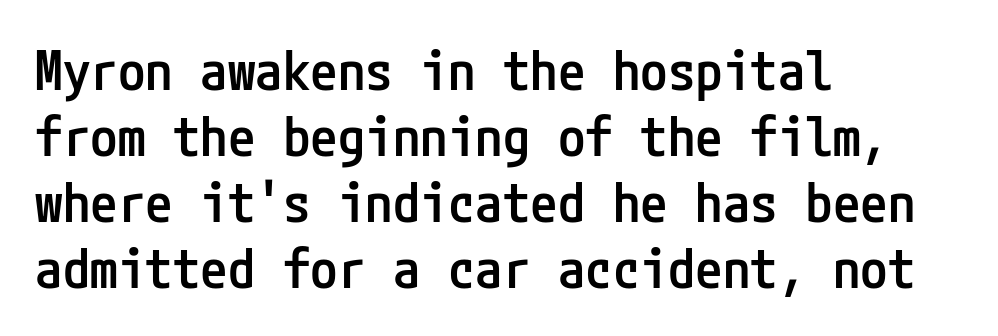
The image shows 55 px semibold, condensed sans-serif type, upright; set left-aligned, line spacing 1.2x, normal letter spacing, not underlined; low stroke contrast and a medium x-height.
